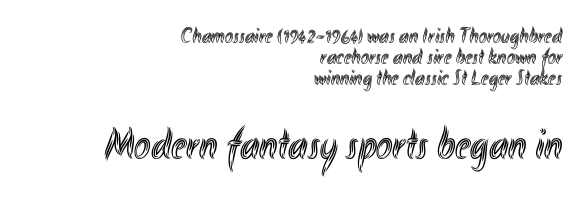
Horizontally, the lines are justified to the trailing edge only. The block sitting lower on the canvas is the one with enlarged characters. This rendering leaves character spacing at its baseline value. These lines are rendered in a variable-pitch font.
